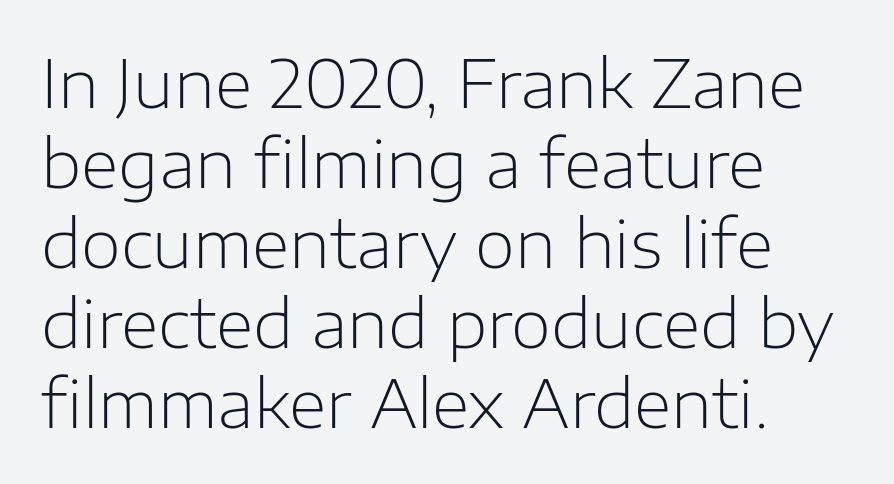
Q: Is the text bold? A: No.
Q: Is the text italic (slanted)? A: No, it is upright.
Q: Is the typeface a serif or a sans-serif typeface? A: Sans-serif.
Q: Is the text underlined? A: No.
Q: How is the paragraph aligned? A: Left-aligned.
Q: Is the spacing between letters normal or unusually wide? A: Normal.
Q: Width (condensed, normal, or wide)? A: Normal.
Q: Stroke contrast? A: Low.
Q: x-height? A: Medium.
Q: Monospaced? A: No.
